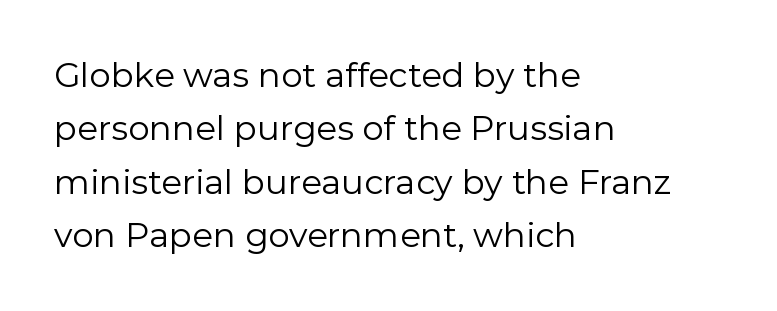
{"serif": "no", "italic": "no", "bold": "no", "weight": "regular", "width": "normal", "stroke_contrast": "low", "x_height": "medium", "monospaced": "no", "underline": "no", "align": "left", "line_spacing": "normal", "line_spacing_ratio": 1.57, "letter_spacing": "normal", "letter_spacing_em": 0.0, "glyph_px": 34}
